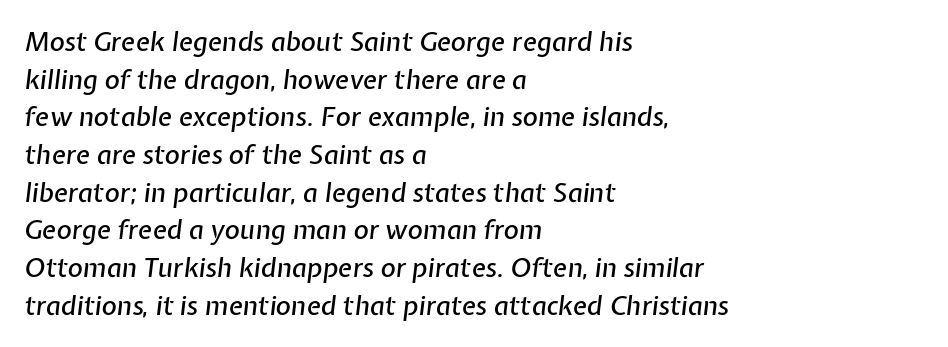
Q: Is the text italic (slanted)? A: Yes, it leans right by about 7 degrees.
Q: Is the text underlined? A: No.
Q: How is the paragraph aligned? A: Left-aligned.
Q: Is the spacing between letters normal or unusually wide? A: Normal.
Q: Is the spacing between lines tight, normal or loose? A: Normal.
